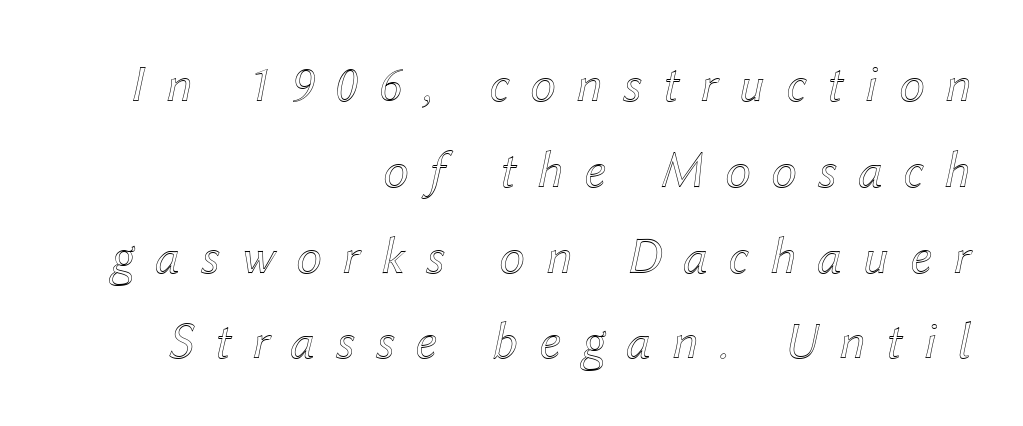
The image shows 52 px text type, italic (leaning right); set right-aligned, normal line spacing (1.65x), unusually wide letter spacing (+0.4 em), not underlined; a medium x-height.
